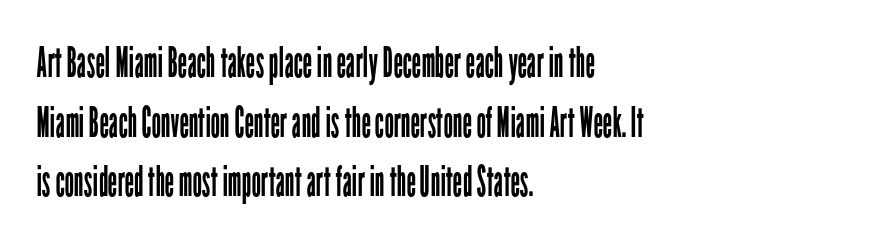
{"serif": "no", "italic": "no", "bold": "no", "weight": "regular", "width": "condensed", "stroke_contrast": "low", "x_height": "medium", "monospaced": "no", "underline": "no", "align": "left", "line_spacing": "normal", "line_spacing_ratio": 1.42, "letter_spacing": "normal", "letter_spacing_em": 0.0, "glyph_px": 42}
